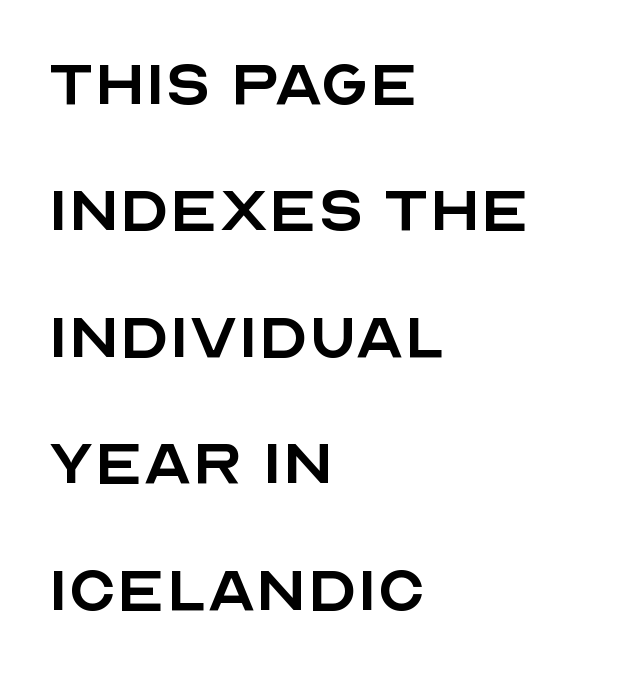
{"serif": "no", "italic": "no", "bold": "no", "weight": "regular", "width": "normal", "x_height": "large", "monospaced": "no", "underline": "no", "align": "left", "line_spacing": "normal", "line_spacing_ratio": 1.6, "letter_spacing": "normal", "letter_spacing_em": 0.0, "glyph_px": 79}
